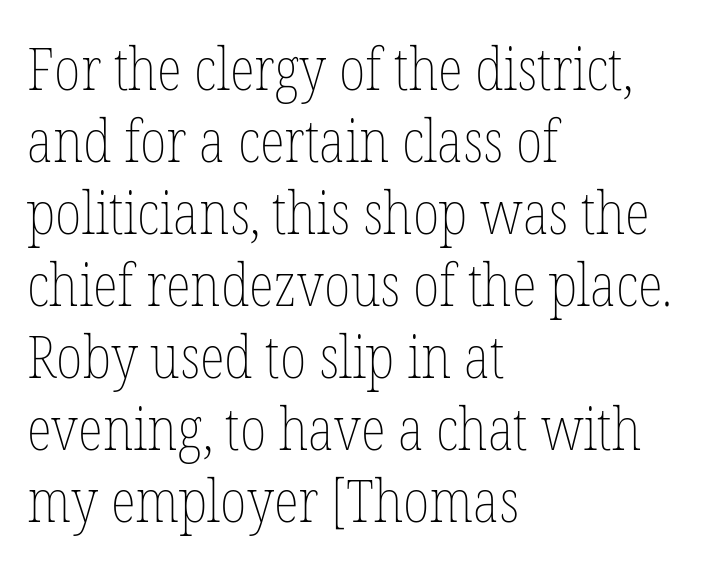
Q: Is the text bold? A: No.
Q: Is the text italic (slanted)? A: No, it is upright.
Q: Is the text underlined? A: No.
Q: How is the paragraph aligned? A: Left-aligned.
Q: Is the spacing between letters normal or unusually wide? A: Normal.
Q: Width (condensed, normal, or wide)? A: Condensed.
Q: Stroke contrast? A: Low.
Q: x-height? A: Medium.
Q: Monospaced? A: No.
